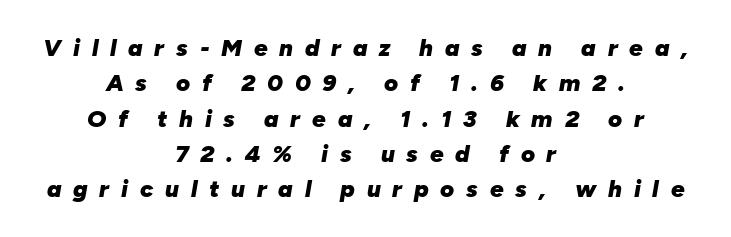
Q: Is the text bold? A: Yes.
Q: Is the text italic (slanted)? A: Yes, it leans right by about 10 degrees.
Q: Is the text underlined? A: No.
Q: How is the paragraph aligned? A: Centered.
Q: Is the spacing between letters normal or unusually wide? A: Unusually wide.
Q: Is the spacing between lines tight, normal or loose? A: Normal.
